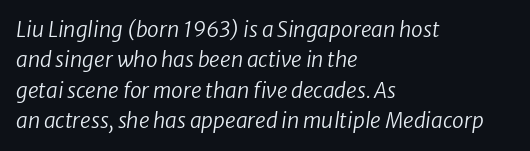
Q: Is the text bold? A: No.
Q: Is the text underlined? A: No.
Q: How is the paragraph aligned? A: Left-aligned.
Q: Is the spacing between letters normal or unusually wide? A: Normal.
Q: Is the spacing between lines tight, normal or loose? A: Normal.
